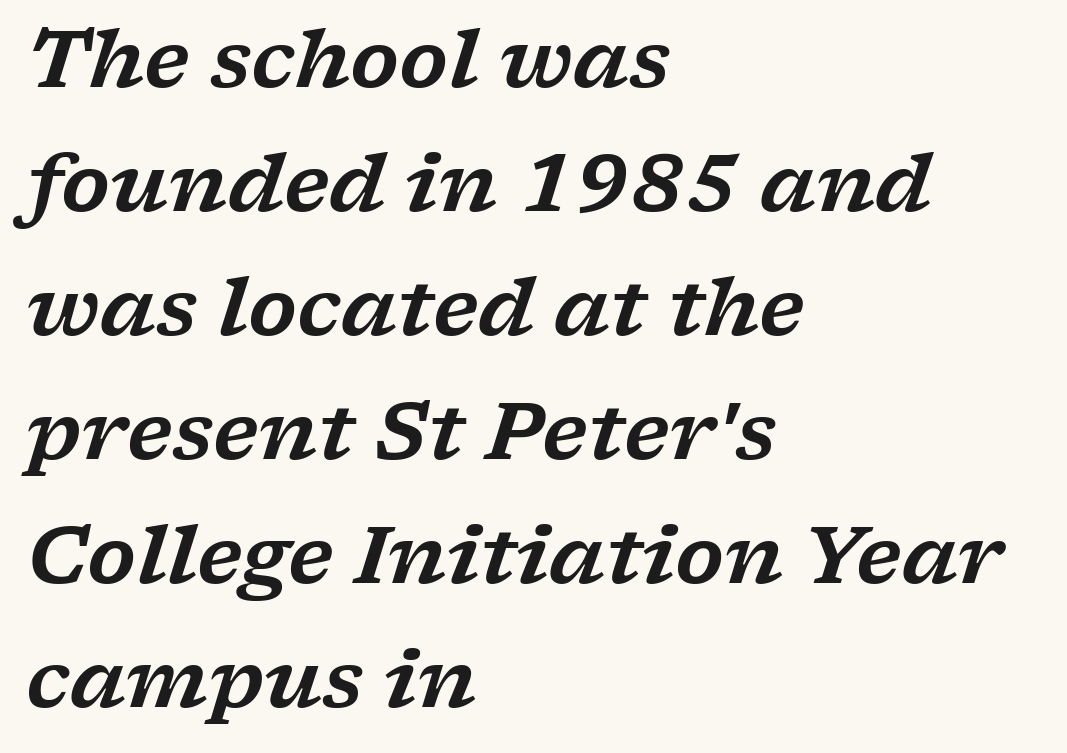
Quick note: interline space is typical. Tracking value appears to be zero — textbook default spacing. Notice how the passage keeps a crisp vertical edge on the left only. Descenders hang freely into open space.
